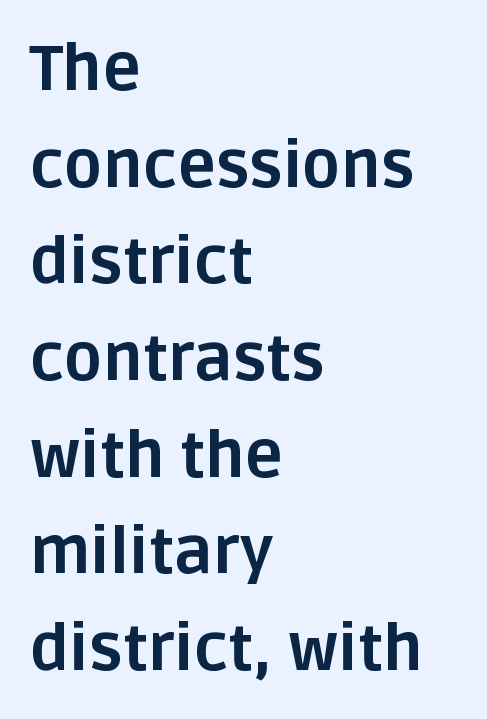
Q: Is the text bold? A: Yes.
Q: Is the text italic (slanted)? A: No, it is upright.
Q: Is the typeface a serif or a sans-serif typeface? A: Sans-serif.
Q: Is the text underlined? A: No.
Q: How is the paragraph aligned? A: Left-aligned.
Q: Is the spacing between letters normal or unusually wide? A: Normal.
Q: Is the spacing between lines tight, normal or loose? A: Normal.
Q: Width (condensed, normal, or wide)? A: Normal.
Q: Stroke contrast? A: Low.
Q: x-height? A: Large.
Q: Monospaced? A: No.
